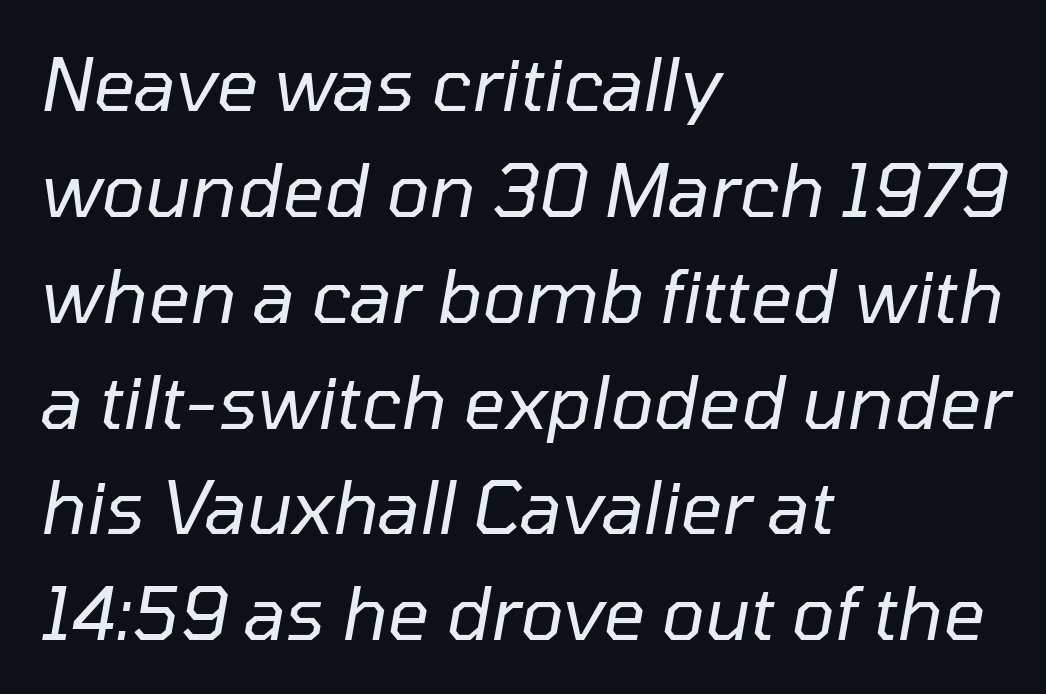
{"italic": "yes", "lean": "right", "slant_degrees": 10, "bold": "no", "weight": "regular", "width": "normal", "stroke_contrast": "low", "x_height": "medium", "monospaced": "no", "underline": "no", "align": "left", "line_spacing": "normal", "line_spacing_ratio": 1.45, "letter_spacing": "normal", "letter_spacing_em": 0.0, "glyph_px": 73}
